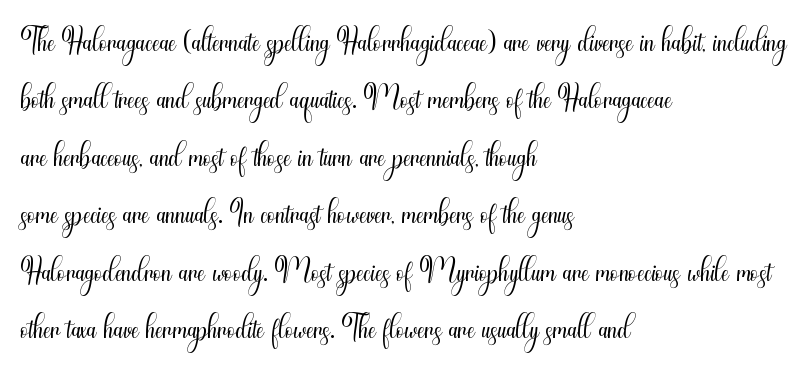
Only glyphs here, with clear space below each row. Grotesque or geometric, the face here clearly has no serifs. Inter-character spacing is left at the font's built-in metrics. Varying glyph widths throughout — classic text-font behaviour. Vertical spacing — default.
